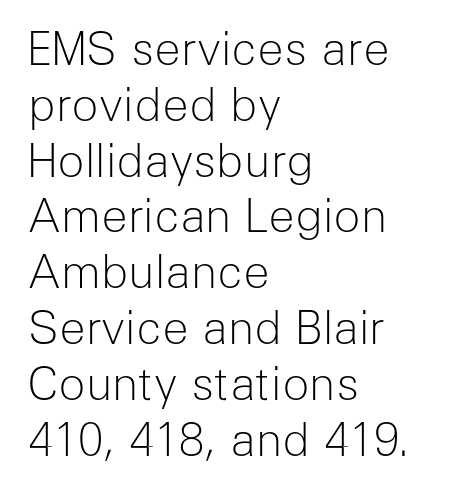
Q: Is the text bold? A: No.
Q: Is the text italic (slanted)? A: No, it is upright.
Q: Is the typeface a serif or a sans-serif typeface? A: Sans-serif.
Q: Is the text underlined? A: No.
Q: How is the paragraph aligned? A: Left-aligned.
Q: Is the spacing between letters normal or unusually wide? A: Normal.
Q: Width (condensed, normal, or wide)? A: Normal.
Q: Stroke contrast? A: Low.
Q: x-height? A: Medium.
Q: Monospaced? A: No.
